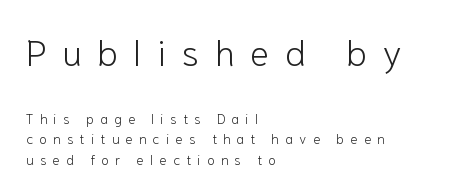
Q: Is the text bold? A: No.
Q: Is the text italic (slanted)? A: No, it is upright.
Q: Is the typeface a serif or a sans-serif typeface? A: Sans-serif.
Q: Is the text underlined? A: No.
Q: How is the paragraph aligned? A: Left-aligned.
Q: Is the spacing between letters normal or unusually wide? A: Unusually wide.
Q: Is the spacing between lines tight, normal or loose? A: Normal.
Q: Which block of text is set in a larger size, the first (top) or the second (bottom)? A: The first (top) one.
Q: Width (condensed, normal, or wide)? A: Normal.
Q: Stroke contrast? A: Low.
Q: x-height? A: Medium.
Q: Monospaced? A: No.
